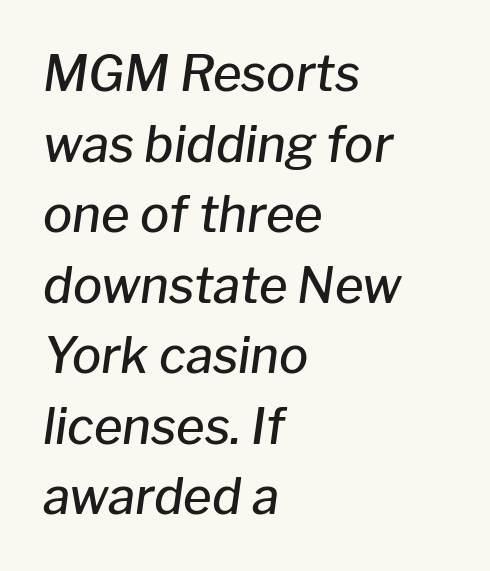
{"italic": "yes", "lean": "right", "slant_degrees": 8, "bold": "semi", "weight": "semibold", "width": "normal", "stroke_contrast": "low", "x_height": "medium", "monospaced": "no", "underline": "no", "align": "left", "line_spacing": "normal", "line_spacing_ratio": 1.44, "letter_spacing": "normal", "letter_spacing_em": 0.0, "glyph_px": 49}
